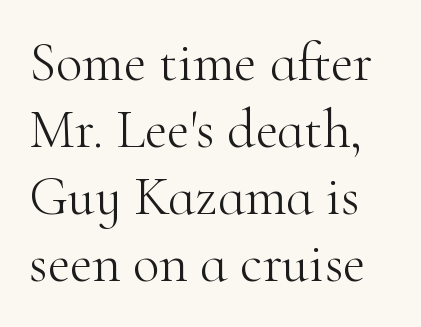
The type family on display is of the serif kind. The words here are not underlined. What stands out about the letter spacing? Nothing — it is the standard amount. No extra ink here — the face is not bold.
